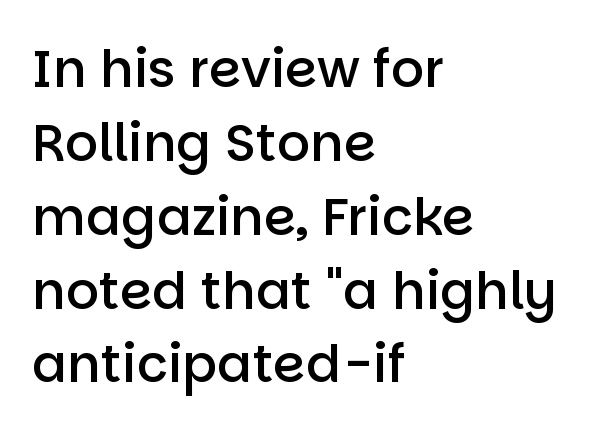
Q: Is the text bold? A: Semi-bold.
Q: Is the text italic (slanted)? A: No, it is upright.
Q: Is the typeface a serif or a sans-serif typeface? A: Sans-serif.
Q: Is the text underlined? A: No.
Q: How is the paragraph aligned? A: Left-aligned.
Q: Is the spacing between letters normal or unusually wide? A: Normal.
Q: Is the spacing between lines tight, normal or loose? A: Normal.
Q: Width (condensed, normal, or wide)? A: Normal.
Q: Stroke contrast? A: Low.
Q: x-height? A: Large.
Q: Monospaced? A: No.
